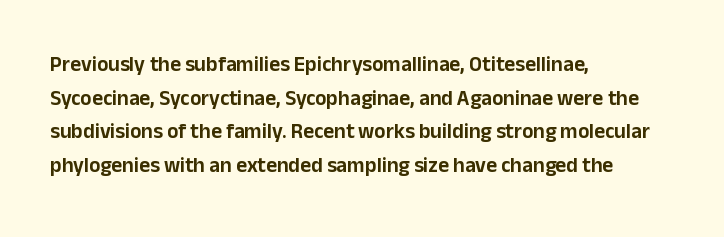
Between one letter and the next there's only the usual sliver of space. The baseline area is clear. Vertically, the passage feels balanced, rows spaced as you'd expect. This sample is left-justified, so line endings fall wherever the words run out.
